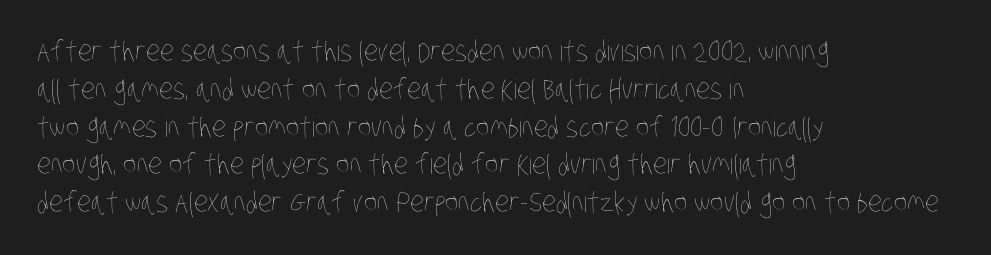
The image shows 28 px thin, condensed type; set left-aligned, normal line spacing (1.35x), normal letter spacing, not underlined; low stroke contrast and a large x-height.
